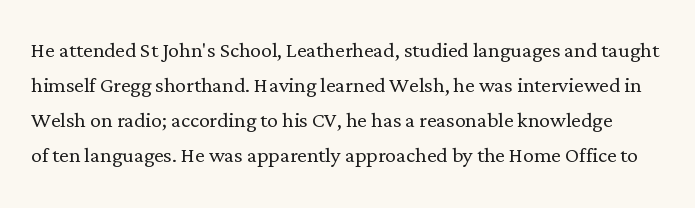
Q: Is the text bold? A: No.
Q: Is the text italic (slanted)? A: No, it is upright.
Q: Is the text underlined? A: No.
Q: Is the spacing between letters normal or unusually wide? A: Normal.
Q: Is the spacing between lines tight, normal or loose? A: Normal.
